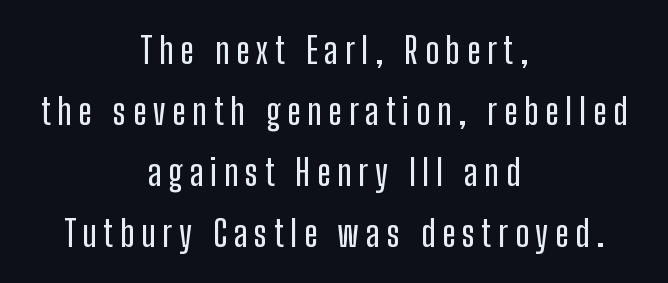
This is roman type, the default non-slanted kind. Notice how descenders clear the ascenders below comfortably — that's standard leading. Stroke terminals: plain, sans-serif. Note the varied advance widths — an 'i' is clearly narrower than an 'm'. Honestly, there is no underline to notice here at all. The lines are quadded center.
